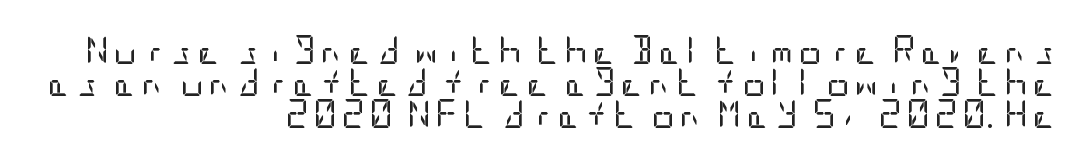
Q: Is the text bold? A: No.
Q: Is the text italic (slanted)? A: No, it is upright.
Q: Is the typeface a serif or a sans-serif typeface? A: Sans-serif.
Q: Is the text underlined? A: No.
Q: How is the paragraph aligned? A: Right-aligned.
Q: Is the spacing between lines tight, normal or loose? A: Tight.
Q: Width (condensed, normal, or wide)? A: Condensed.
Q: Stroke contrast? A: Low.
Q: x-height? A: Large.
